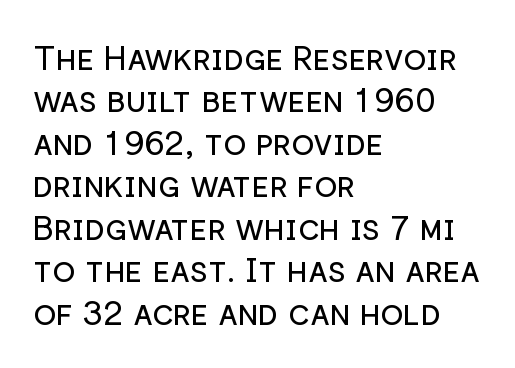
{"serif": "no", "italic": "no", "bold": "no", "weight": "regular", "width": "normal", "stroke_contrast": "low", "x_height": "medium", "monospaced": "no", "underline": "no", "align": "left", "line_spacing": "normal", "line_spacing_ratio": 1.25, "letter_spacing": "normal", "letter_spacing_em": 0.0, "glyph_px": 34}
